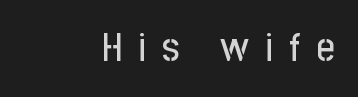
Q: Is the text italic (slanted)? A: No, it is upright.
Q: Is the typeface a serif or a sans-serif typeface? A: Sans-serif.
Q: Is the text underlined? A: No.
Q: How is the paragraph aligned? A: Right-aligned.
Q: Is the spacing between letters normal or unusually wide? A: Unusually wide.
Q: Width (condensed, normal, or wide)? A: Condensed.
Q: Stroke contrast? A: Low.
Q: x-height? A: Medium.
Q: Monospaced? A: No.
